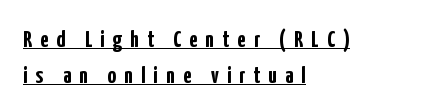
{"italic": "no", "bold": "yes", "underline": "yes", "align": "left", "line_spacing": "normal", "line_spacing_ratio": 1.49, "letter_spacing": "wide", "letter_spacing_em": 0.34, "glyph_px": 24}
